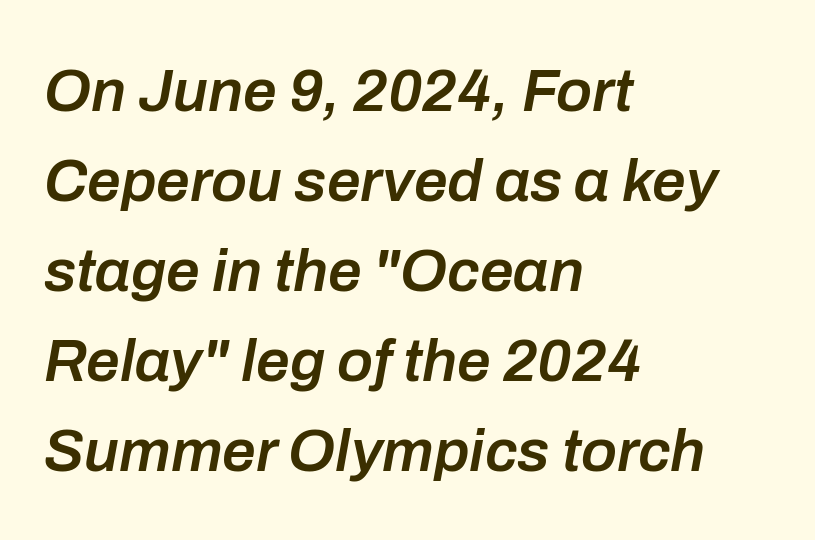
{"italic": "yes", "lean": "right", "slant_degrees": 10, "bold": "semi", "weight": "semibold", "width": "normal", "stroke_contrast": "low", "x_height": "medium", "monospaced": "no", "underline": "no", "align": "left", "line_spacing": "normal", "line_spacing_ratio": 1.5, "letter_spacing": "normal", "letter_spacing_em": 0.0, "glyph_px": 60}
